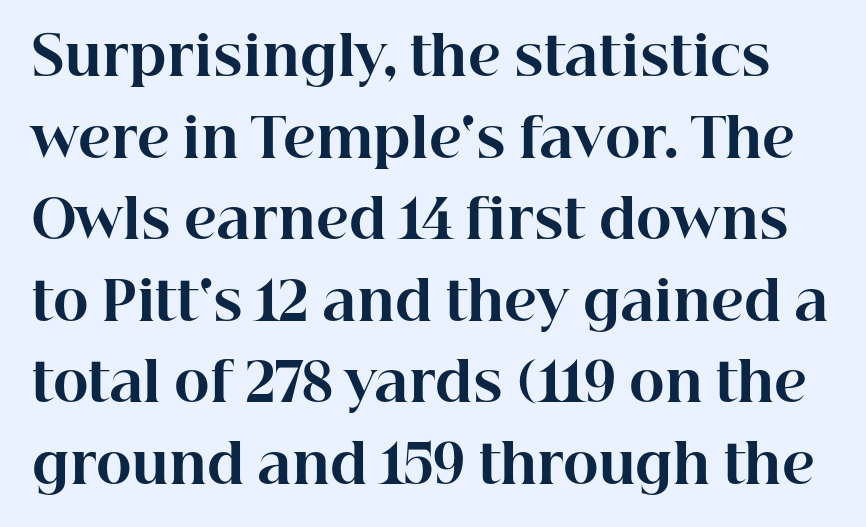
Q: Is the text bold? A: Yes.
Q: Is the text italic (slanted)? A: No, it is upright.
Q: Is the typeface a serif or a sans-serif typeface? A: Serif.
Q: Is the text underlined? A: No.
Q: Is the spacing between letters normal or unusually wide? A: Normal.
Q: Is the spacing between lines tight, normal or loose? A: Normal.
Q: Width (condensed, normal, or wide)? A: Normal.
Q: Stroke contrast? A: High.
Q: x-height? A: Medium.
Q: Monospaced? A: No.
